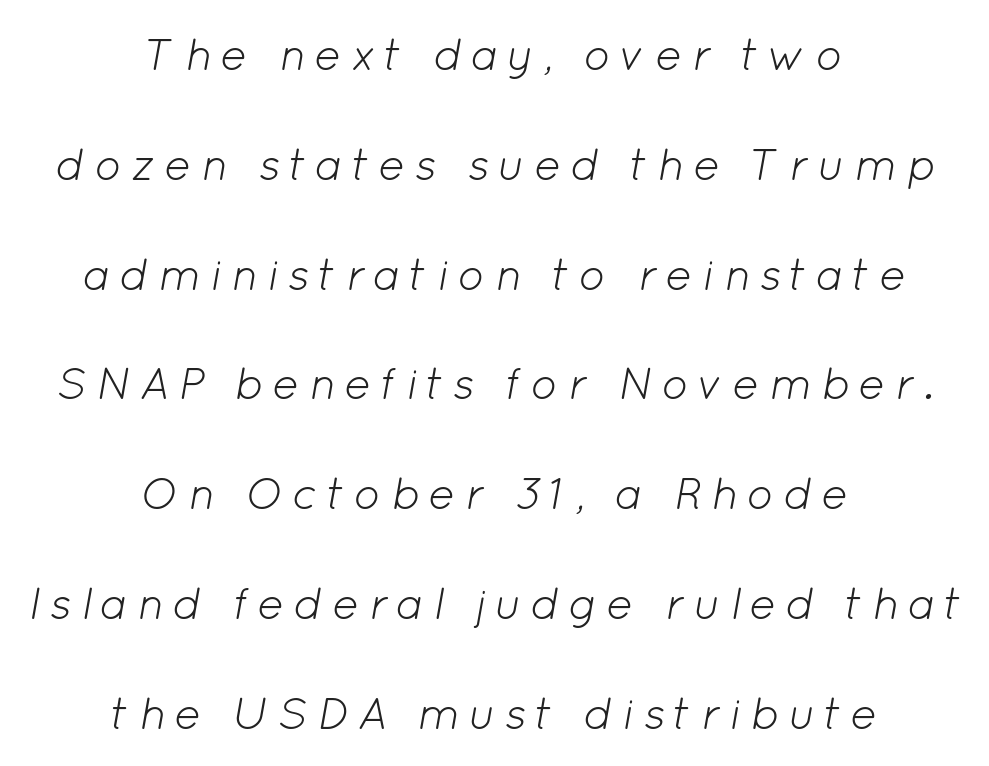
Q: Is the text bold? A: No.
Q: Is the text italic (slanted)? A: Yes, it leans right by about 12 degrees.
Q: Is the text underlined? A: No.
Q: How is the paragraph aligned? A: Centered.
Q: Is the spacing between lines tight, normal or loose? A: Loose.
Q: Width (condensed, normal, or wide)? A: Normal.
Q: Stroke contrast? A: Low.
Q: x-height? A: Medium.
Q: Monospaced? A: No.
